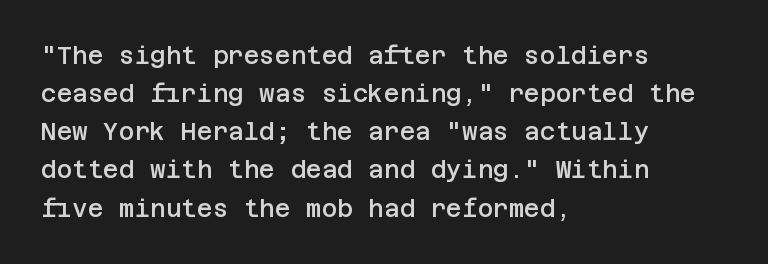
When letters stand straight like this, we call the style roman or upright. Look at the stroke-to-counter ratio: somewhat heavy, a semibold. Any mark beneath the type? The region is blank. The passage shown stacks its lines at a standard gap. No extra tracking has been applied to these lines.
